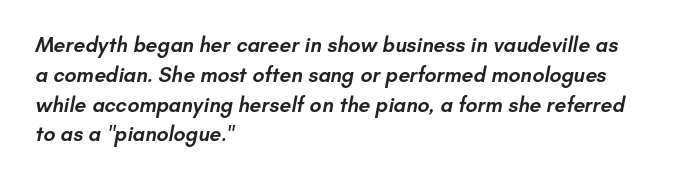
Q: Is the text bold? A: Semi-bold.
Q: Is the text underlined? A: No.
Q: How is the paragraph aligned? A: Left-aligned.
Q: Is the spacing between letters normal or unusually wide? A: Normal.
Q: Is the spacing between lines tight, normal or loose? A: Normal.
